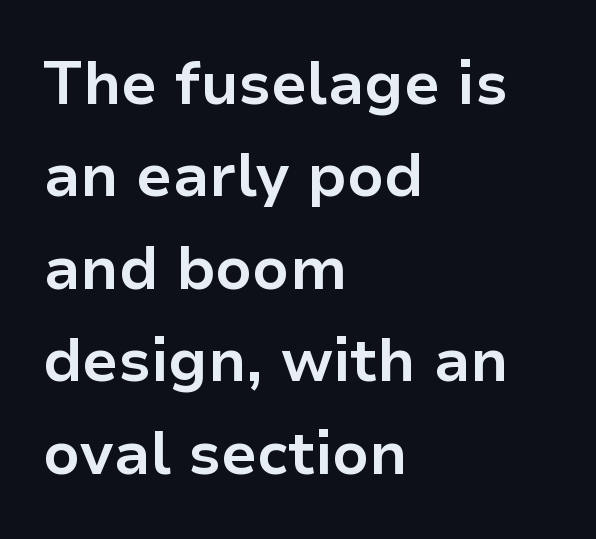
{"serif": "no", "italic": "no", "bold": "yes", "weight": "bold", "width": "normal", "stroke_contrast": "low", "x_height": "medium", "monospaced": "no", "underline": "no", "align": "left", "line_spacing": "normal", "line_spacing_ratio": 1.54, "letter_spacing": "normal", "letter_spacing_em": 0.0, "glyph_px": 60}
